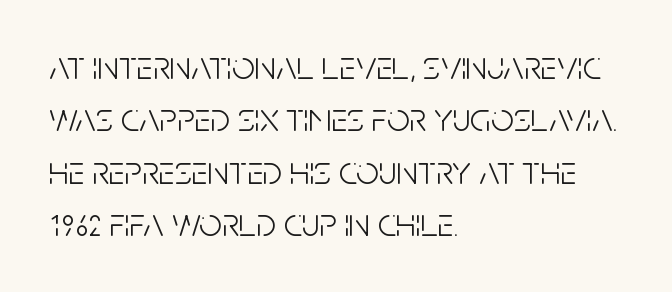
The image shows 40 px light, condensed sans-serif type, upright; set left-aligned, normal line spacing (1.31x), normal letter spacing, not underlined; low stroke contrast and a large x-height.
